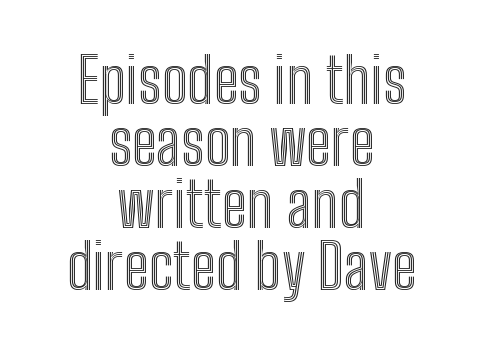
The image shows 62 px condensed type, upright; set centered, tight line spacing (1.0x), normal letter spacing, not underlined; a medium x-height.
